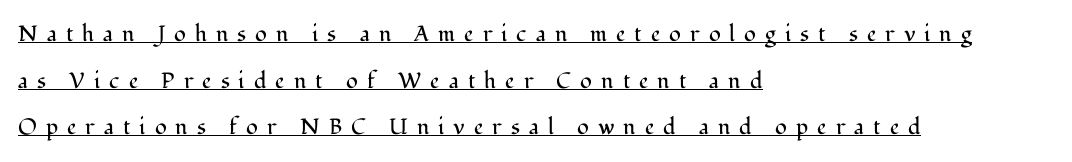
{"italic": "no", "bold": "no", "underline": "yes", "align": "left", "line_spacing": "loose", "line_spacing_ratio": 2.12, "letter_spacing": "wide", "letter_spacing_em": 0.41, "glyph_px": 22}
